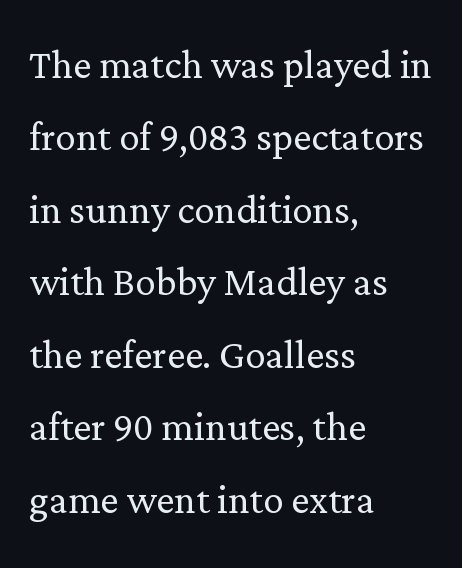
{"serif": "yes", "italic": "no", "bold": "no", "weight": "light", "width": "normal", "stroke_contrast": "low", "x_height": "medium", "monospaced": "no", "underline": "no", "align": "left", "line_spacing": "normal", "line_spacing_ratio": 1.42, "letter_spacing": "normal", "letter_spacing_em": 0.0, "glyph_px": 51}
